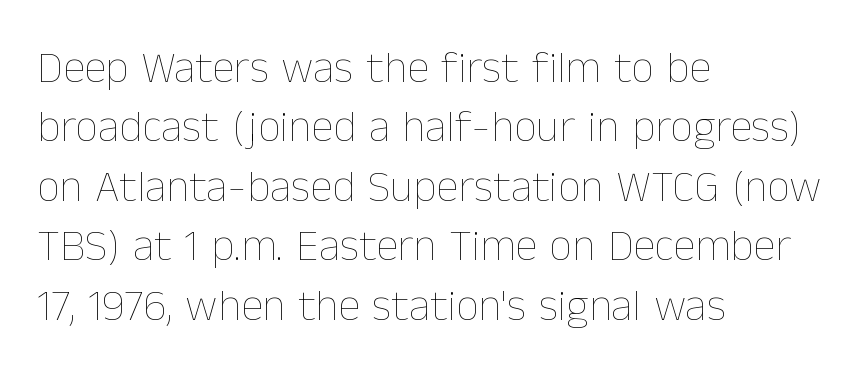
{"italic": "no", "bold": "no", "weight": "thin", "width": "normal", "stroke_contrast": "low", "x_height": "medium", "monospaced": "no", "underline": "no", "align": "left", "line_spacing": "normal", "line_spacing_ratio": 1.32, "letter_spacing": "normal", "letter_spacing_em": 0.0, "glyph_px": 45}
